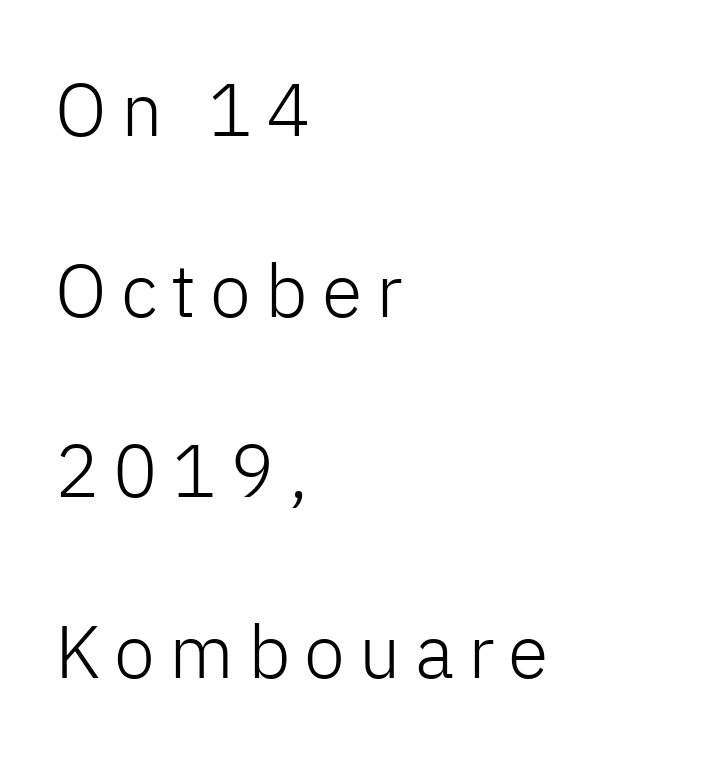
The image shows 74 px light sans-serif type, upright; set left-aligned, loose line spacing (2.44x), not underlined; low stroke contrast and a medium x-height.
